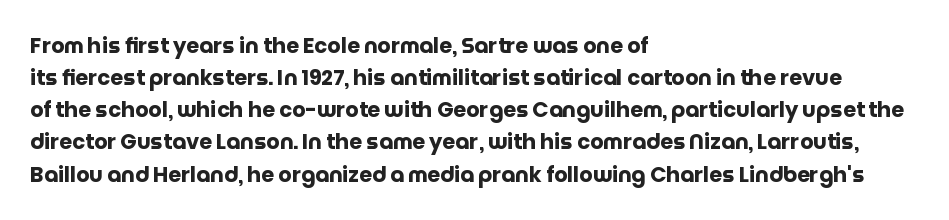
{"italic": "no", "bold": "yes", "underline": "no", "align": "left", "line_spacing": "normal", "line_spacing_ratio": 1.53, "letter_spacing": "normal", "letter_spacing_em": 0.0, "glyph_px": 21}
